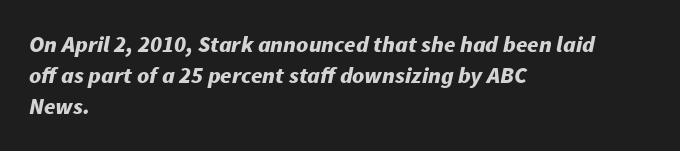
Does extra space separate the letters? No, they use regular spacing. A student would call this left alignment; a typographer would say flush left, rag right. Observe the lean: these are italic letterforms. Words float on clear page, feet unadorned.
